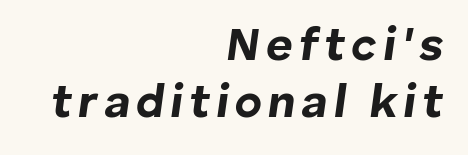
{"italic": "yes", "lean": "right", "slant_degrees": 8, "bold": "yes", "weight": "bold", "width": "normal", "stroke_contrast": "low", "x_height": "medium", "monospaced": "no", "underline": "no", "align": "right", "line_spacing_ratio": 1.24, "glyph_px": 46}
